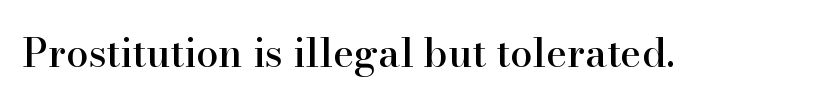
Q: Is the text italic (slanted)? A: No, it is upright.
Q: Is the typeface a serif or a sans-serif typeface? A: Serif.
Q: Is the text underlined? A: No.
Q: Is the spacing between letters normal or unusually wide? A: Normal.
Q: Width (condensed, normal, or wide)? A: Normal.
Q: Stroke contrast? A: High.
Q: x-height? A: Small.
Q: Monospaced? A: No.
